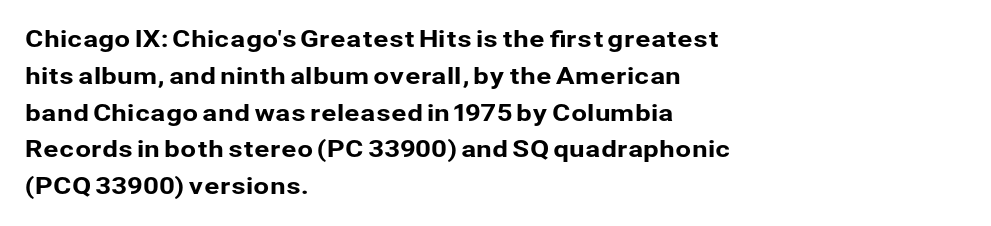
Q: Is the text italic (slanted)? A: No, it is upright.
Q: Is the text underlined? A: No.
Q: How is the paragraph aligned? A: Left-aligned.
Q: Is the spacing between letters normal or unusually wide? A: Normal.
Q: Is the spacing between lines tight, normal or loose? A: Normal.
